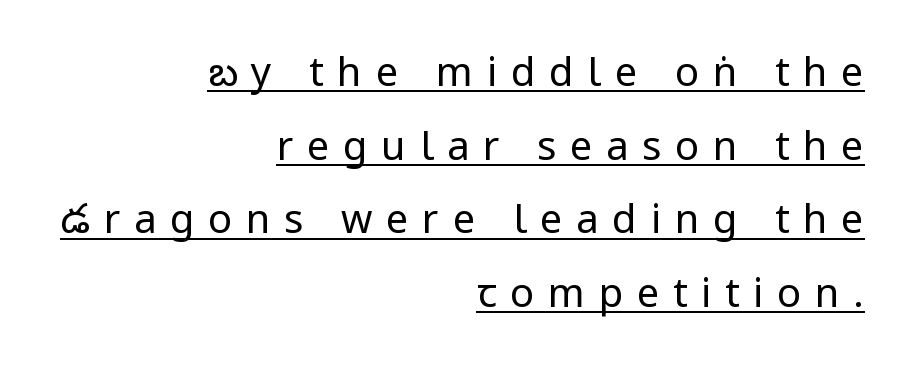
The image shows 40 px regular-weight, condensed sans-serif type, upright; set right-aligned, line spacing 1.84x, unusually wide letter spacing (+0.34 em), underlined; low stroke contrast and a large x-height.
